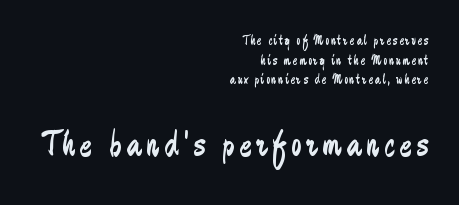
The image shows 37 px regular-weight, condensed sans-serif type; set right-aligned, normal line spacing (1.4x), not underlined; the second (bottom) block is 2.64x larger; low stroke contrast and a small x-height.
